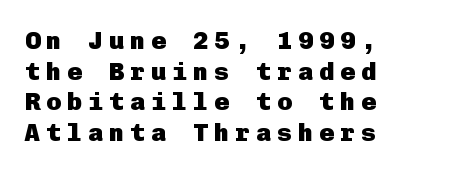
Q: Is the text bold? A: Yes.
Q: Is the text italic (slanted)? A: No, it is upright.
Q: Is the text underlined? A: No.
Q: How is the paragraph aligned? A: Left-aligned.
Q: Is the spacing between letters normal or unusually wide? A: Unusually wide.
